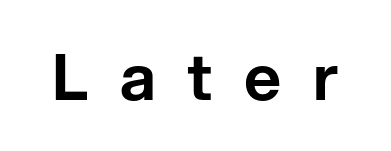
Notice how the stems are strictly vertical — no italics here. Each letter's strokes conclude bluntly, with no projecting serifs. Here the designer chose a conventional face with non-uniform glyph widths. The letterforms stand isolated, each surrounded by extra space.
